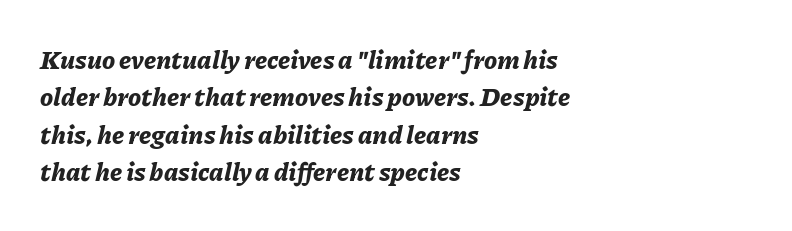
Plenty of ink on the page — the face is bold. The space between consecutive lines is moderate. Unmarked baselines from the first word to the last. The rendering anchors every line to the left-hand side.
